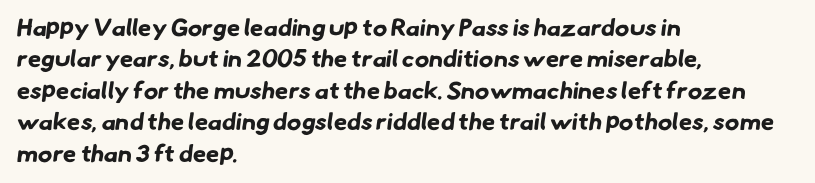
{"bold": "yes", "underline": "no", "align": "left", "line_spacing": "normal", "line_spacing_ratio": 1.31, "letter_spacing": "normal", "letter_spacing_em": 0.0, "glyph_px": 24}
